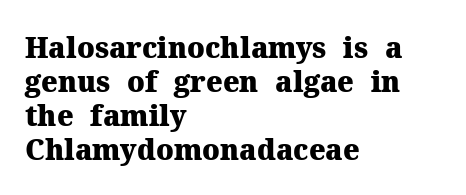
Q: Is the text bold? A: Yes.
Q: Is the text italic (slanted)? A: No, it is upright.
Q: Is the typeface a serif or a sans-serif typeface? A: Serif.
Q: Is the text underlined? A: No.
Q: How is the paragraph aligned? A: Left-aligned.
Q: Is the spacing between letters normal or unusually wide? A: Normal.
Q: Width (condensed, normal, or wide)? A: Normal.
Q: Stroke contrast? A: Medium.
Q: x-height? A: Medium.
Q: Monospaced? A: No.
